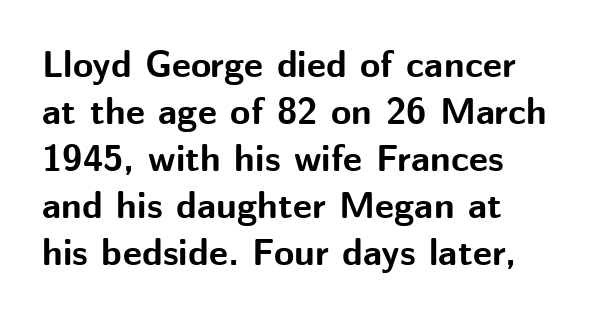
The image shows 37 px bold sans-serif type, upright; set left-aligned, normal line spacing (1.27x), normal letter spacing, not underlined; medium stroke contrast and a medium x-height.
